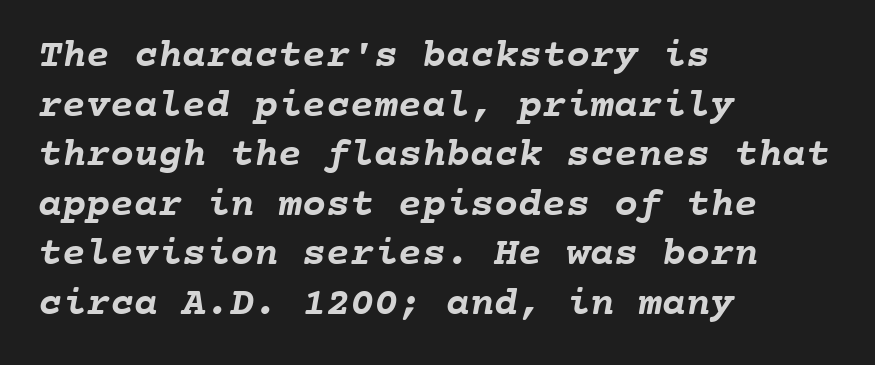
Only glyphs here, with clear space below each row. Honestly, the letter spacing is just normal — you wouldn't notice it. The letters are bold, with thick, heavy strokes. Monospaced: the letters line up in strict vertical columns. Where is the straight margin? On the left.
